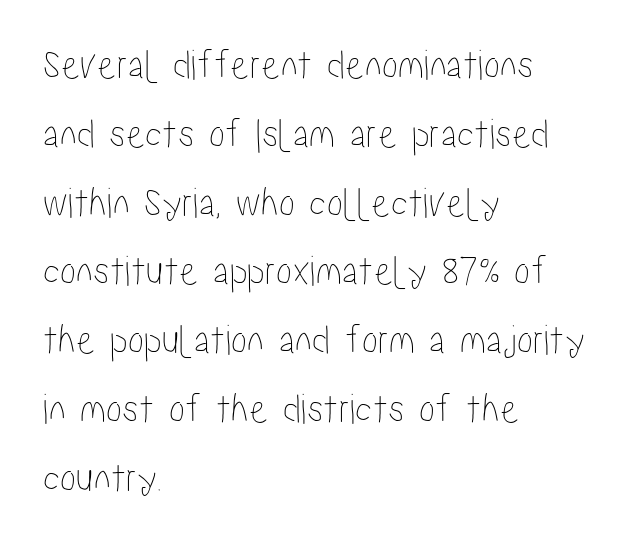
The image shows 43 px condensed type, upright; set left-aligned, normal line spacing (1.6x), normal letter spacing, not underlined; low stroke contrast and a medium x-height.
